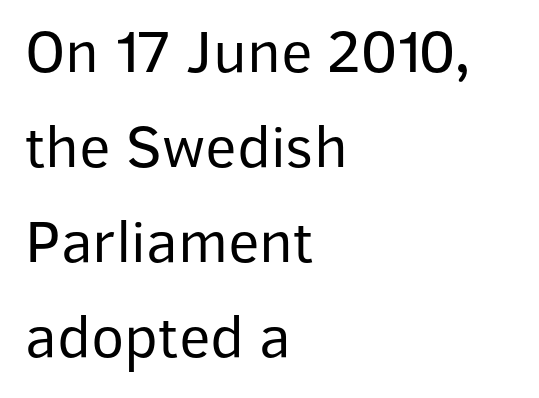
The image shows 61 px regular-weight sans-serif type, upright; set left-aligned, normal line spacing (1.56x), normal letter spacing, not underlined; low stroke contrast and a medium x-height.
